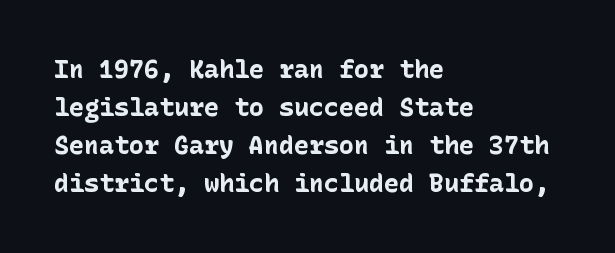
Leftover space on each line is placed entirely after the last word. Normally led — the rows are evenly, conventionally spaced. Type without underlining. Here the glyphs are tracked normally, forming tight word shapes.
